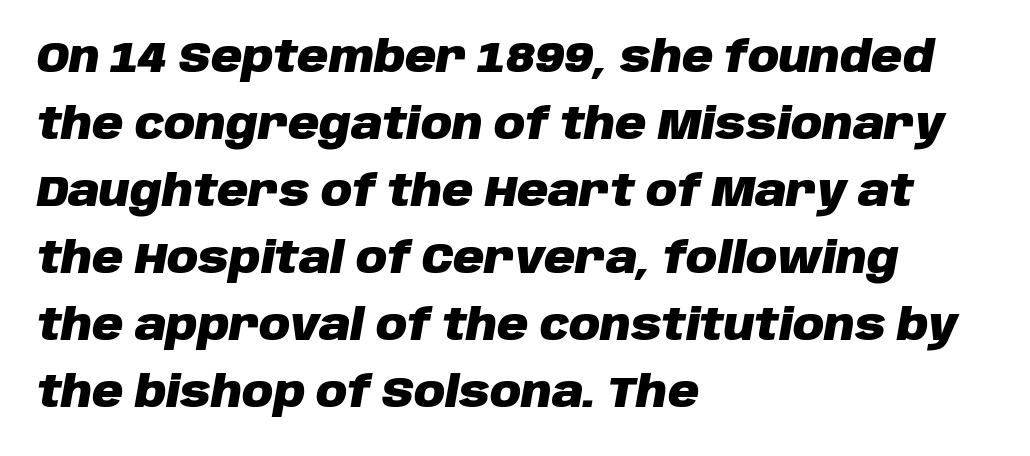
Q: Is the text bold? A: Yes.
Q: Is the text italic (slanted)? A: Yes, it leans right by about 10 degrees.
Q: Is the text underlined? A: No.
Q: How is the paragraph aligned? A: Left-aligned.
Q: Is the spacing between letters normal or unusually wide? A: Normal.
Q: Is the spacing between lines tight, normal or loose? A: Normal.
Q: Width (condensed, normal, or wide)? A: Normal.
Q: Stroke contrast? A: Low.
Q: x-height? A: Large.
Q: Monospaced? A: No.
